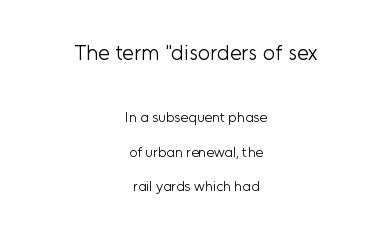
Q: Is the text bold? A: No.
Q: Is the text italic (slanted)? A: No, it is upright.
Q: Is the text underlined? A: No.
Q: How is the paragraph aligned? A: Centered.
Q: Is the spacing between letters normal or unusually wide? A: Normal.
Q: Is the spacing between lines tight, normal or loose? A: Loose.
Q: Which block of text is set in a larger size, the first (top) or the second (bottom)? A: The first (top) one.
